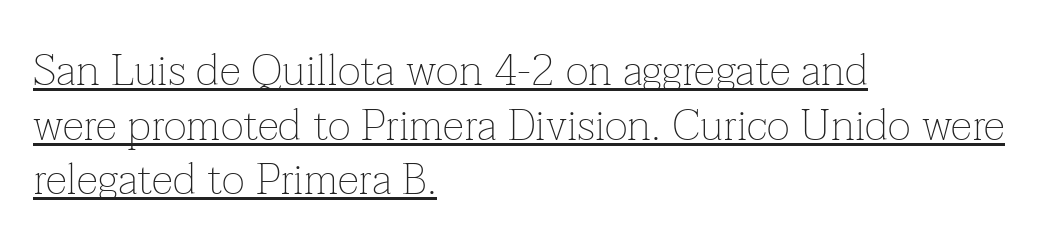
Q: Is the text bold? A: No.
Q: Is the text italic (slanted)? A: No, it is upright.
Q: Is the typeface a serif or a sans-serif typeface? A: Serif.
Q: Is the text underlined? A: Yes.
Q: How is the paragraph aligned? A: Left-aligned.
Q: Is the spacing between letters normal or unusually wide? A: Normal.
Q: Width (condensed, normal, or wide)? A: Normal.
Q: Stroke contrast? A: Low.
Q: x-height? A: Medium.
Q: Monospaced? A: No.
